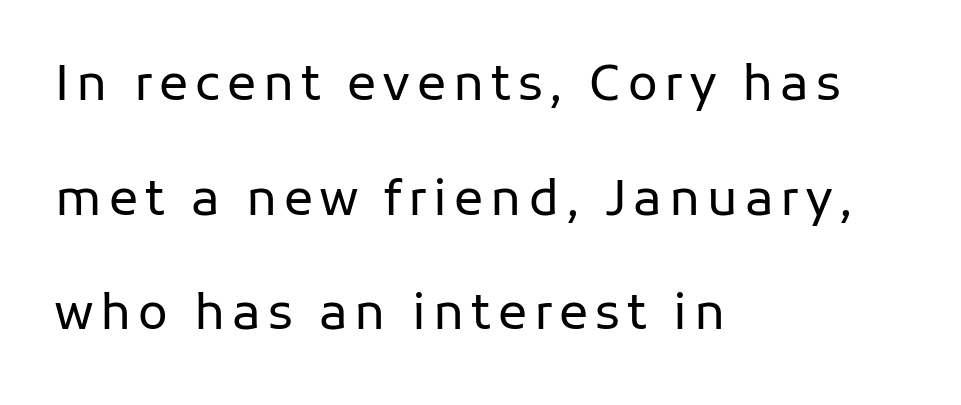
Q: Is the text bold? A: No.
Q: Is the text italic (slanted)? A: No, it is upright.
Q: Is the typeface a serif or a sans-serif typeface? A: Sans-serif.
Q: Is the text underlined? A: No.
Q: How is the paragraph aligned? A: Left-aligned.
Q: Is the spacing between lines tight, normal or loose? A: Loose.
Q: Width (condensed, normal, or wide)? A: Normal.
Q: Stroke contrast? A: Low.
Q: x-height? A: Medium.
Q: Monospaced? A: No.
